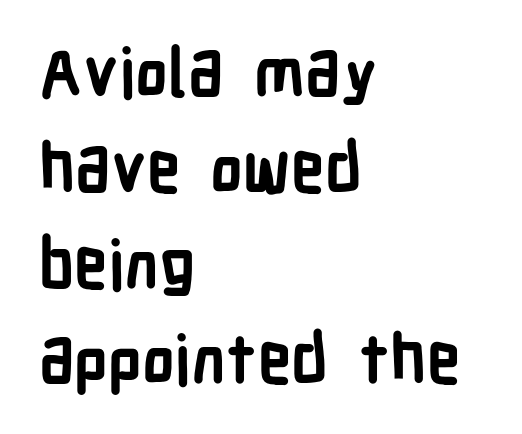
The image shows 67 px semibold, condensed sans-serif type, upright; set left-aligned, normal line spacing (1.43x), normal letter spacing, not underlined; low stroke contrast and a medium x-height.
